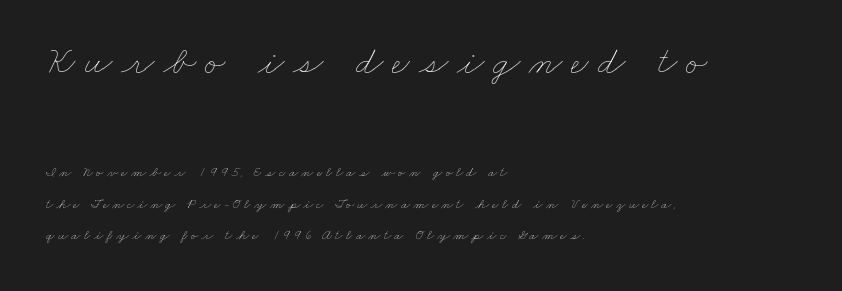
Q: Is the text bold? A: No.
Q: Is the text underlined? A: No.
Q: How is the paragraph aligned? A: Left-aligned.
Q: Is the spacing between letters normal or unusually wide? A: Unusually wide.
Q: Is the spacing between lines tight, normal or loose? A: Loose.
Q: Which block of text is set in a larger size, the first (top) or the second (bottom)? A: The first (top) one.
Q: Width (condensed, normal, or wide)? A: Wide.
Q: Stroke contrast? A: Low.
Q: x-height? A: Small.
Q: Monospaced? A: No.
